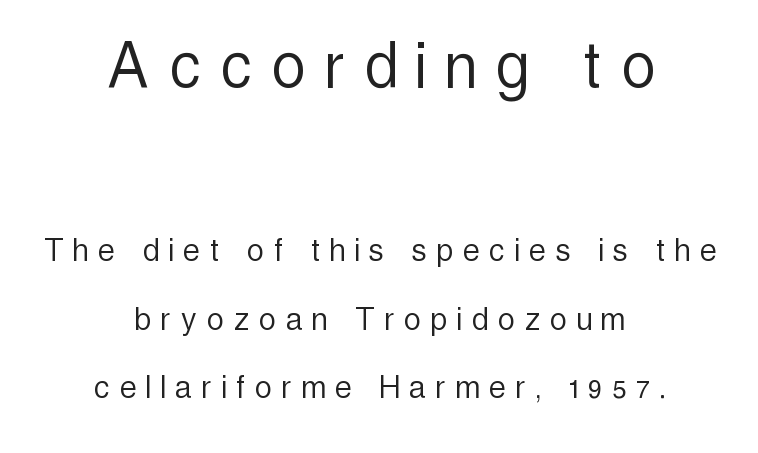
{"serif": "no", "italic": "no", "bold": "no", "weight": "light", "width": "condensed", "x_height": "medium", "monospaced": "no", "underline": "no", "align": "center", "line_spacing_ratio": 1.86, "letter_spacing": "wide", "letter_spacing_em": 0.28, "larger_block": "first", "size_ratio": 2.0, "glyph_px": 74}
